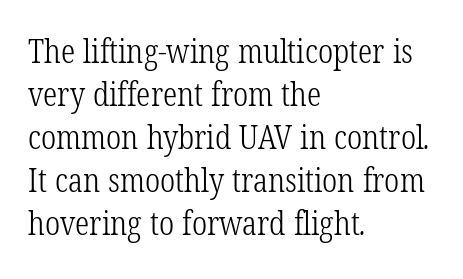
The image shows 32 px light, condensed serif type; set left-aligned, normal line spacing (1.34x), normal letter spacing, not underlined; low stroke contrast and a medium x-height.
